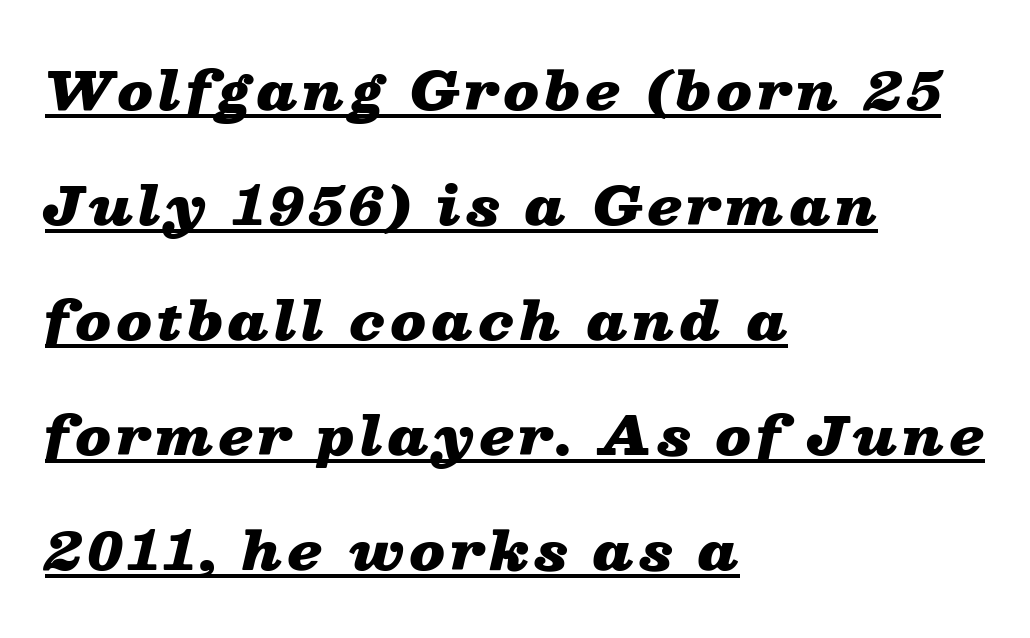
Notice the wide empty band between every row — that's loose leading. The setting favours the left margin, as ordinary paragraphs usually do. Decoration check: the copy is underlined. Weight: bold.
